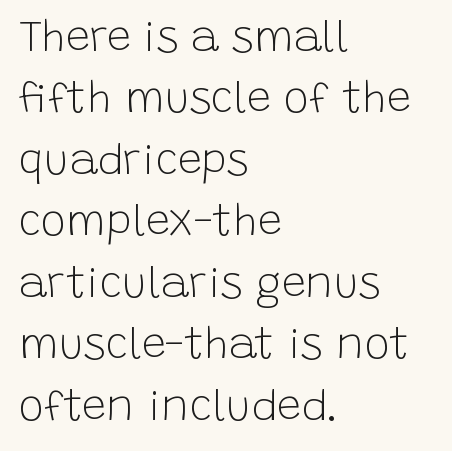
Style check: upright. The gaps between neighbouring characters are ordinary and unremarkable. Think of a printed novel: that variable character pitch is what you see here. A light-to-regular cut is what we see here. Serif or sans? Sans — the stroke terminals are bare.
